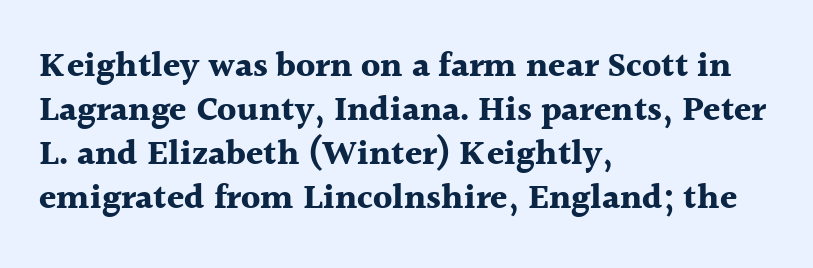
This sample is left-justified, so line endings fall wherever the words run out. The passage shown is typed in a proportional face where columns would drift. The rendering uses a moderate line-height, typical for paragraphs. Bare-footed words on every line. It's the straight-up-and-down kind of type. These lines carry a lot of weight — the face is fully bold.
